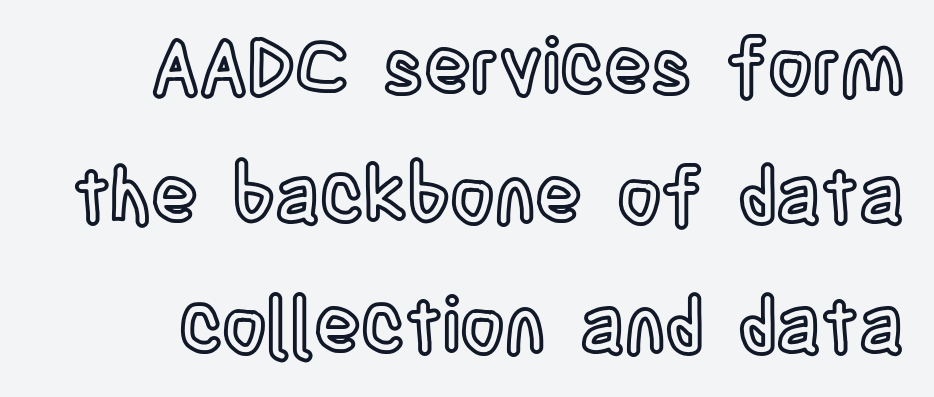
Q: Is the text italic (slanted)? A: No, it is upright.
Q: Is the text underlined? A: No.
Q: Is the spacing between letters normal or unusually wide? A: Normal.
Q: Is the spacing between lines tight, normal or loose? A: Normal.
Q: Width (condensed, normal, or wide)? A: Condensed.
Q: x-height? A: Large.
Q: Monospaced? A: No.
